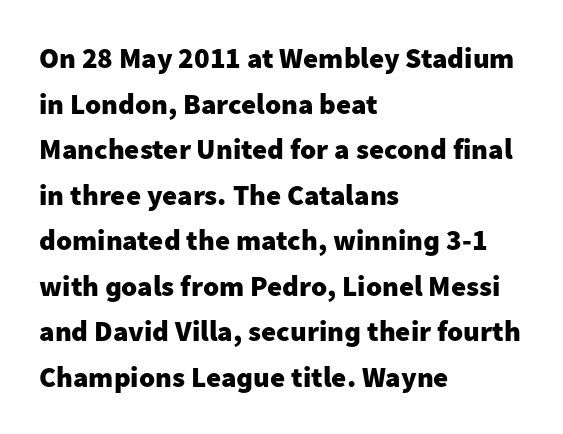
The image shows 29 px heavy sans-serif type, upright; set left-aligned, normal line spacing (1.57x), normal letter spacing, not underlined; low stroke contrast and a medium x-height.
